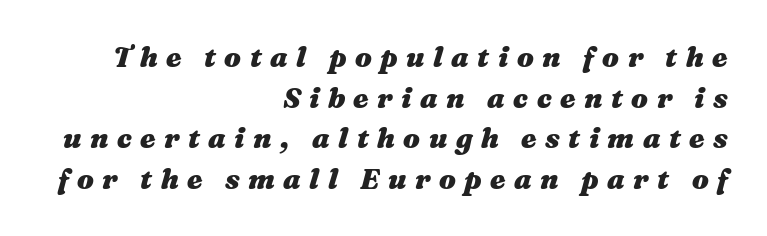
{"italic": "yes", "lean": "right", "slant_degrees": 16, "bold": "yes", "weight": "heavy", "width": "wide", "stroke_contrast": "medium", "x_height": "medium", "monospaced": "no", "underline": "no", "align": "right", "line_spacing": "normal", "line_spacing_ratio": 1.45, "letter_spacing": "wide", "letter_spacing_em": 0.3, "glyph_px": 28}
